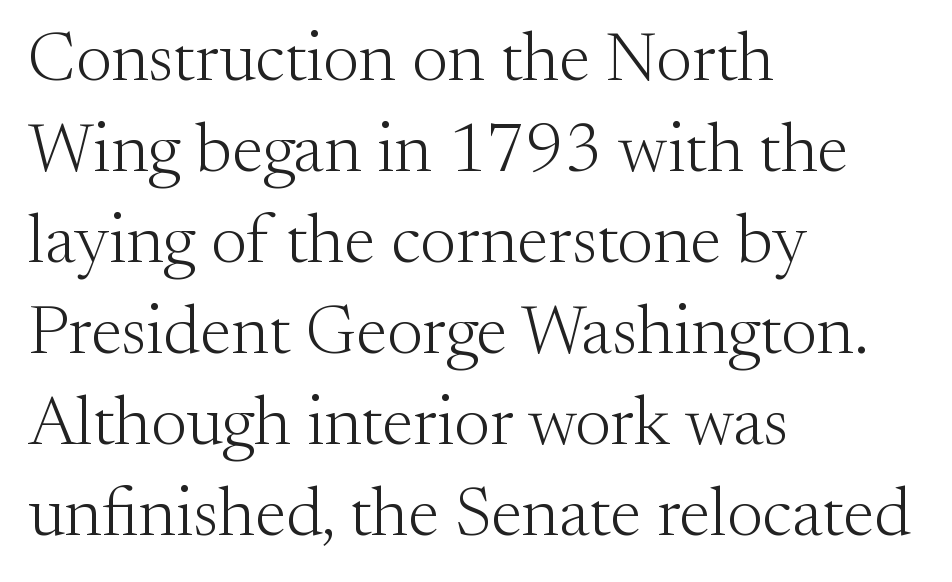
Nothing heavy about these letters — not bold at all. Normally led — the rows are evenly, conventionally spaced. Nobody touched the tracking dial on this one. The passage shown is typed in a proportional face where columns would drift. Unmarked baselines from the first word to the last.
